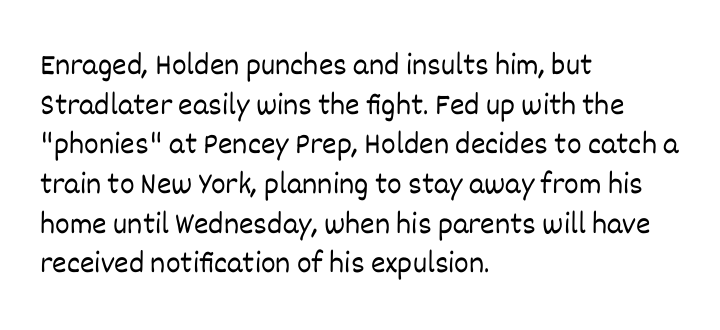
The letters stand straight up with perfectly vertical stems. The type is set solid horizontally, with unmodified tracking. Summary of weight: not heavy and not bold. Quick note: underline off. Casual observation: everything's shoved over to the left.
